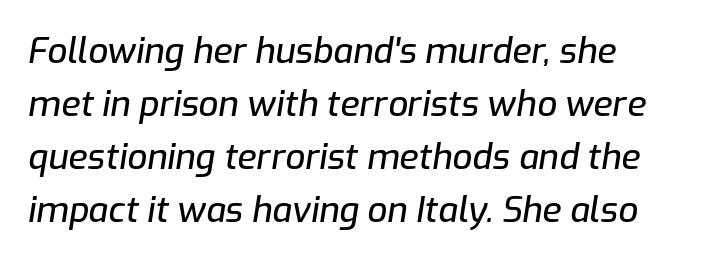
{"italic": "yes", "lean": "right", "slant_degrees": 9, "width": "normal", "stroke_contrast": "low", "x_height": "medium", "monospaced": "no", "underline": "no", "line_spacing": "normal", "line_spacing_ratio": 1.51, "letter_spacing": "normal", "letter_spacing_em": 0.0, "glyph_px": 35}
